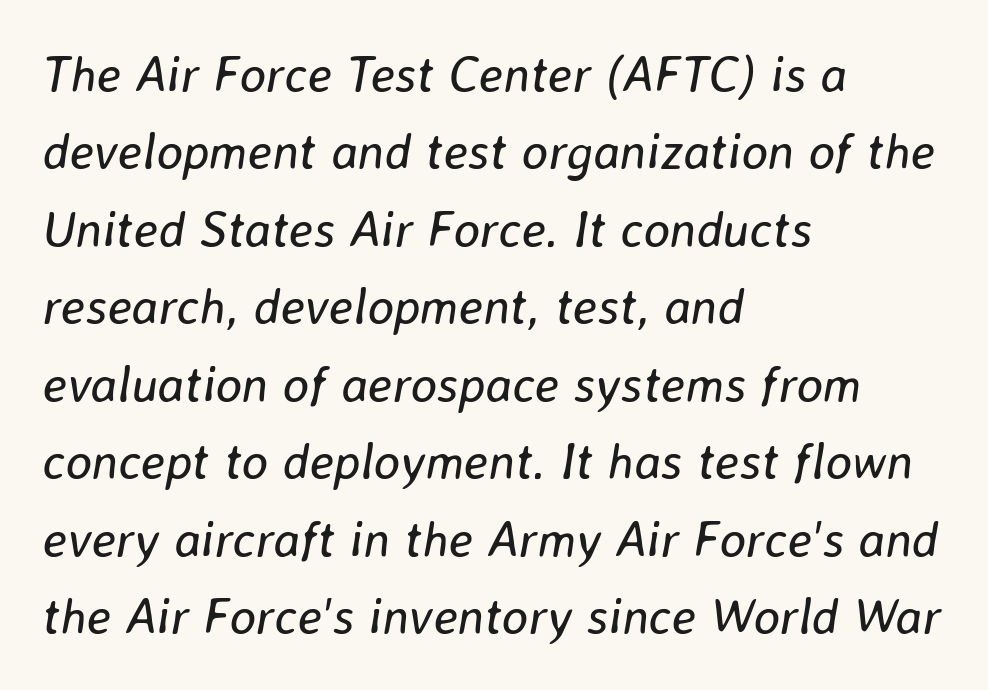
{"italic": "yes", "lean": "right", "slant_degrees": 8, "bold": "no", "weight": "regular", "width": "normal", "stroke_contrast": "low", "x_height": "medium", "monospaced": "no", "underline": "no", "align": "left", "line_spacing": "normal", "line_spacing_ratio": 1.55, "letter_spacing": "normal", "letter_spacing_em": 0.0, "glyph_px": 50}
